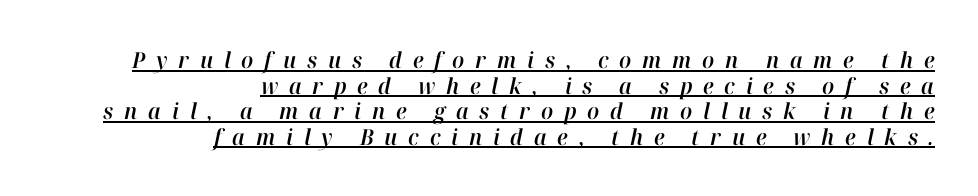
{"italic": "yes", "lean": "right", "slant_degrees": 12, "underline": "yes", "align": "right", "line_spacing_ratio": 1.16, "letter_spacing": "wide", "letter_spacing_em": 0.49, "glyph_px": 22}
